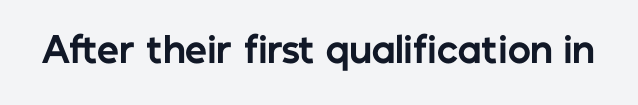
The image shows 35 px bold sans-serif type, upright; set normal letter spacing, not underlined; low stroke contrast and a medium x-height.
